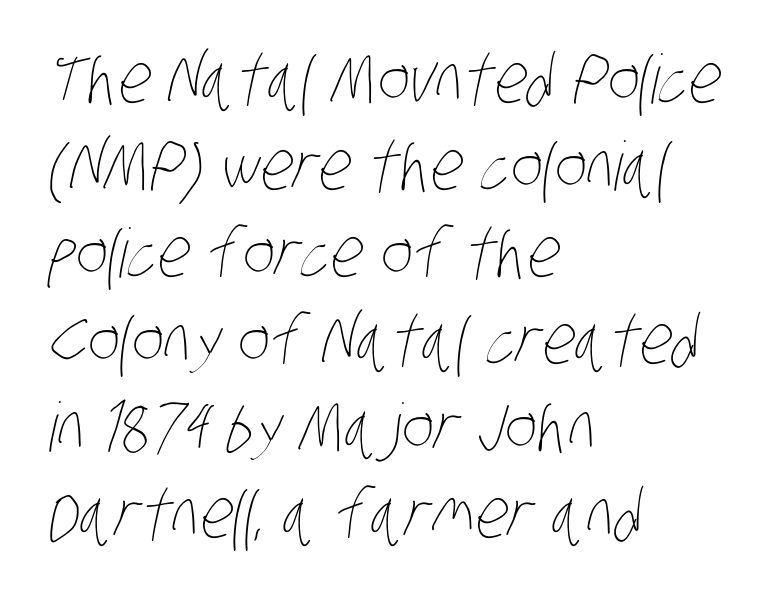
Q: Is the text bold? A: No.
Q: Is the text underlined? A: No.
Q: How is the paragraph aligned? A: Left-aligned.
Q: Is the spacing between letters normal or unusually wide? A: Normal.
Q: Is the spacing between lines tight, normal or loose? A: Normal.
Q: Width (condensed, normal, or wide)? A: Condensed.
Q: Stroke contrast? A: Low.
Q: x-height? A: Large.
Q: Monospaced? A: No.
